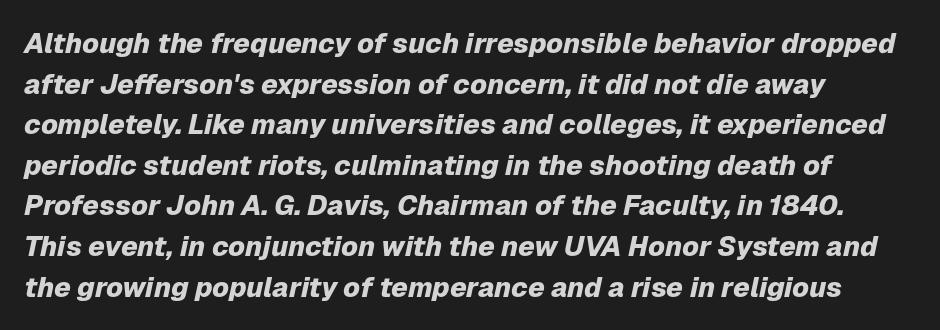
Q: Is the text bold? A: Yes.
Q: Is the text italic (slanted)? A: Yes, it leans right by about 12 degrees.
Q: Is the text underlined? A: No.
Q: How is the paragraph aligned? A: Left-aligned.
Q: Is the spacing between letters normal or unusually wide? A: Normal.
Q: Is the spacing between lines tight, normal or loose? A: Normal.
Q: Width (condensed, normal, or wide)? A: Normal.
Q: Stroke contrast? A: Low.
Q: x-height? A: Medium.
Q: Monospaced? A: No.
